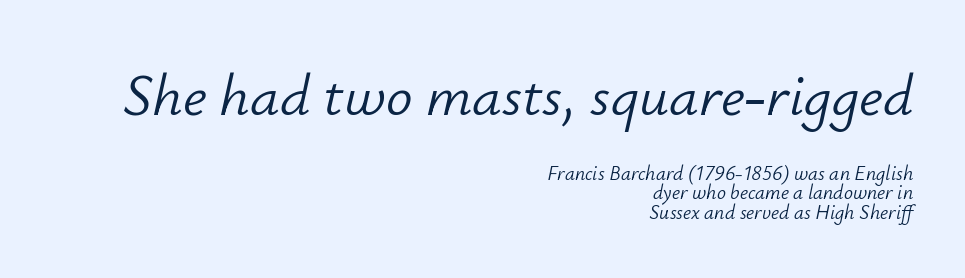
Q: Is the text bold? A: No.
Q: Is the text italic (slanted)? A: Yes, it leans right by about 12 degrees.
Q: Is the text underlined? A: No.
Q: How is the paragraph aligned? A: Right-aligned.
Q: Is the spacing between letters normal or unusually wide? A: Normal.
Q: Is the spacing between lines tight, normal or loose? A: Tight.
Q: Which block of text is set in a larger size, the first (top) or the second (bottom)? A: The first (top) one.
Q: Width (condensed, normal, or wide)? A: Normal.
Q: Stroke contrast? A: Low.
Q: x-height? A: Small.
Q: Monospaced? A: No.
